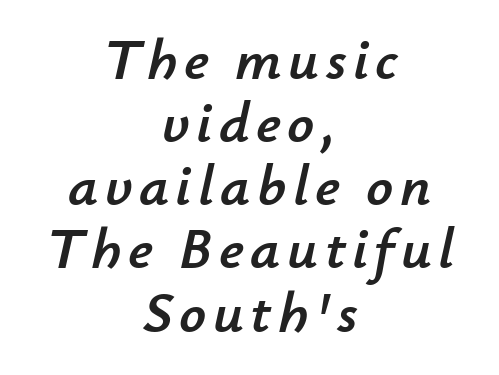
The lettering tilts uniformly, giving the passage an italic look. This sample trades vertical openness for compactness between lines. The rag falls on both sides of this text block equally. The area under the type is left untouched. Is this a fixed-width face? No — the glyphs have proportional, varying widths.
